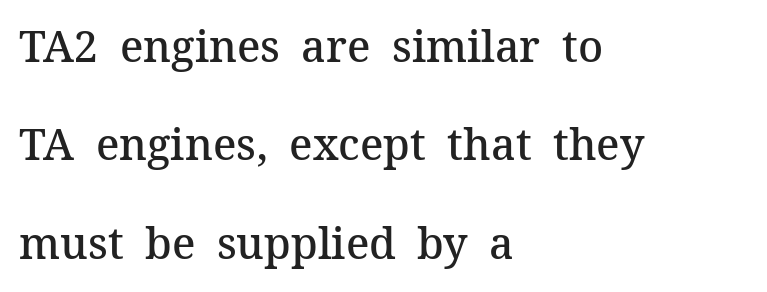
Lines of text with bare space underneath. What kind of face is this? One with serifs. The lines in this sample share a left origin and differ only in where they stop. These lines are rendered in a variable-pitch font. I'd describe the lettering as semibold — firm but not a full bold.
